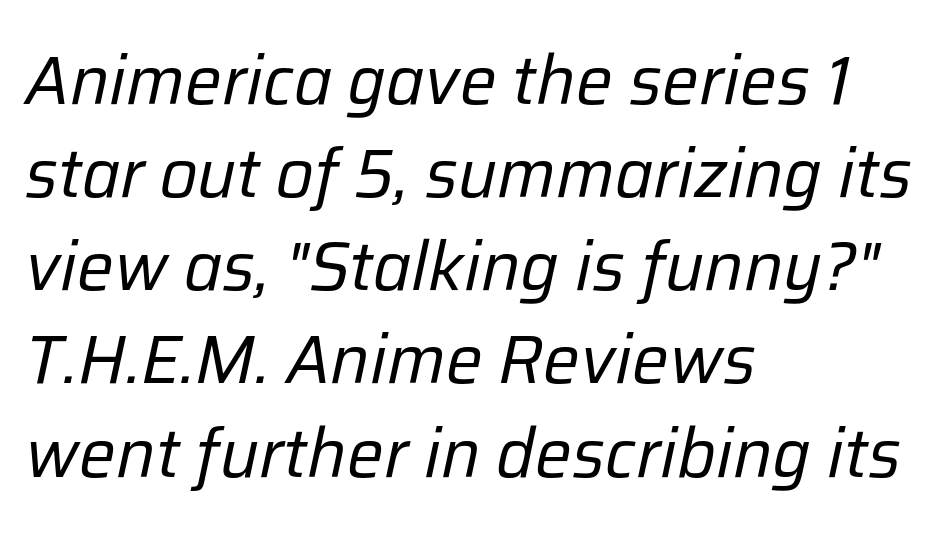
Q: Is the text bold? A: No.
Q: Is the text italic (slanted)? A: Yes, it leans right by about 12 degrees.
Q: Is the text underlined? A: No.
Q: How is the paragraph aligned? A: Left-aligned.
Q: Is the spacing between letters normal or unusually wide? A: Normal.
Q: Is the spacing between lines tight, normal or loose? A: Normal.
Q: Width (condensed, normal, or wide)? A: Normal.
Q: Stroke contrast? A: Low.
Q: x-height? A: Medium.
Q: Monospaced? A: No.
